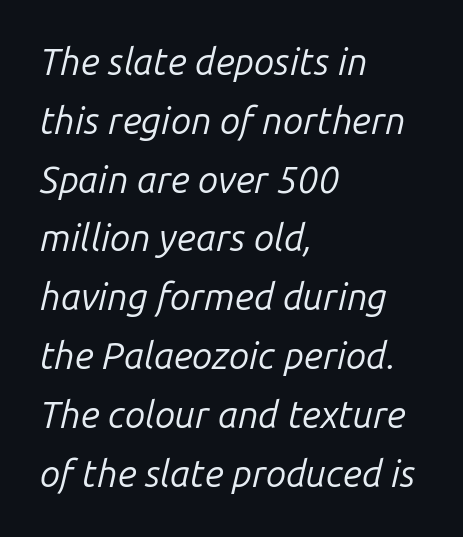
The image shows 37 px regular-weight type, italic (leaning right); set left-aligned, normal line spacing (1.59x), normal letter spacing, not underlined; low stroke contrast and a medium x-height.
